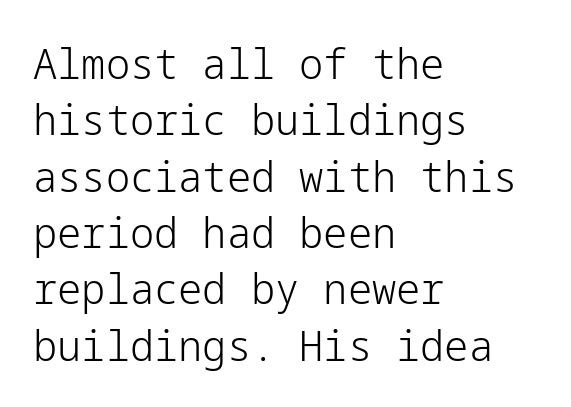
Q: Is the text bold? A: No.
Q: Is the text italic (slanted)? A: No, it is upright.
Q: Is the typeface a serif or a sans-serif typeface? A: Sans-serif.
Q: Is the text underlined? A: No.
Q: How is the paragraph aligned? A: Left-aligned.
Q: Is the spacing between letters normal or unusually wide? A: Normal.
Q: Is the spacing between lines tight, normal or loose? A: Normal.
Q: Width (condensed, normal, or wide)? A: Normal.
Q: Stroke contrast? A: Low.
Q: x-height? A: Medium.
